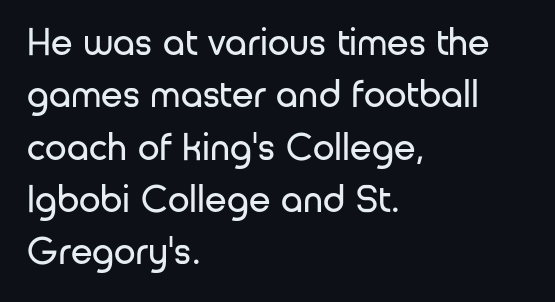
The image shows 39 px regular-weight sans-serif type, upright; set left-aligned, normal line spacing (1.34x), normal letter spacing, not underlined; low stroke contrast and a medium x-height.
